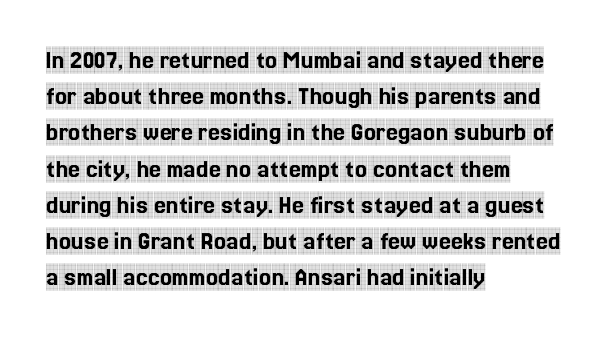
A normal amount of white space separates one row of letters from the next. Rendered with straight, roman letterforms. Rule under the text: the space is simply empty. Glyph-to-glyph distance matches everyday printed text. Horizontal alignment here is leftward, the default for most running prose.
